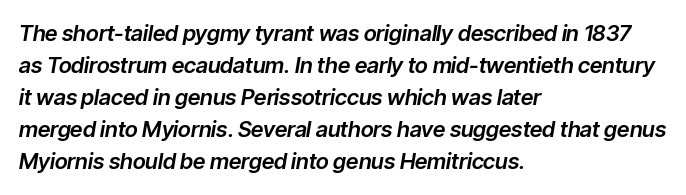
{"italic": "yes", "lean": "right", "slant_degrees": 9, "underline": "no", "align": "left", "line_spacing": "normal", "line_spacing_ratio": 1.46, "letter_spacing": "normal", "letter_spacing_em": 0.0, "glyph_px": 22}
